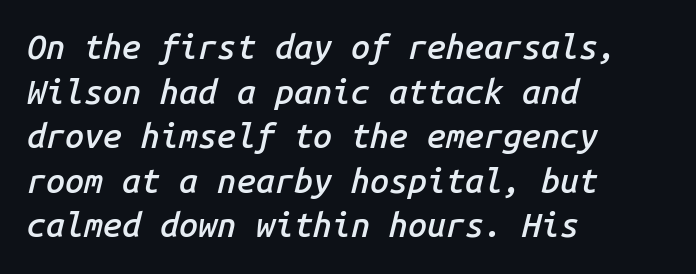
Moderately thickened strokes mark this as semibold type. Words float on clear page, feet unadorned. Casual observation: everything's shoved over to the left. Students, note that the glyphs here touch the page at normal intervals.
